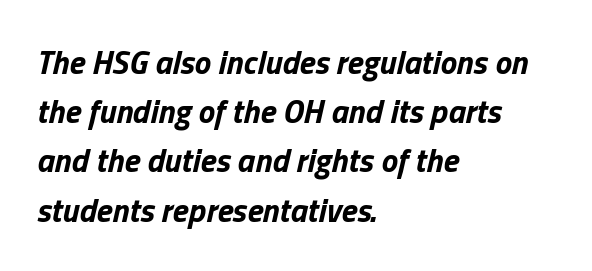
{"italic": "yes", "lean": "right", "slant_degrees": 13, "bold": "yes", "weight": "bold", "width": "normal", "stroke_contrast": "low", "x_height": "medium", "monospaced": "no", "underline": "no", "align": "left", "line_spacing": "normal", "line_spacing_ratio": 1.49, "letter_spacing": "normal", "letter_spacing_em": 0.0, "glyph_px": 33}
